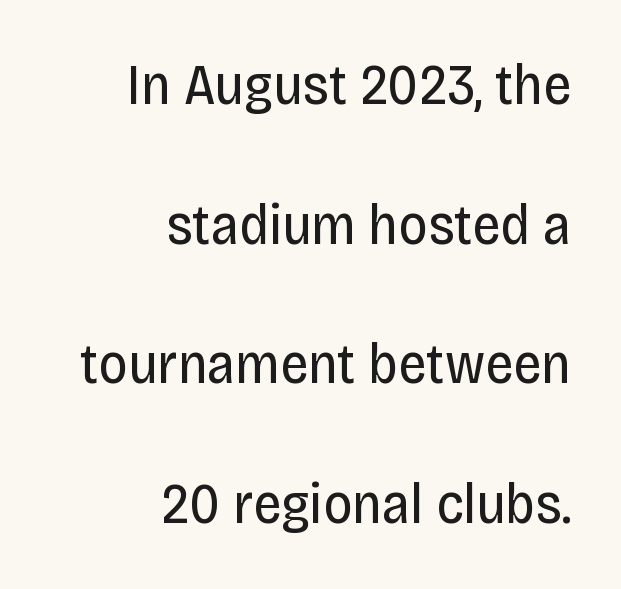
The image shows 57 px regular-weight, condensed sans-serif type, upright; set right-aligned, loose line spacing (2.45x), normal letter spacing, not underlined; low stroke contrast and a large x-height.
